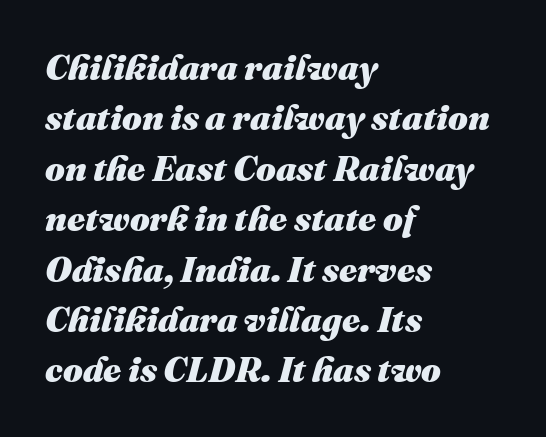
Each row of text sits above clean, open space. The ragged edge is on the right, which tells us the setting is flush left. Compared with typical paragraphs, the rows here are spaced about the same. Characters are canted at an angle relative to the baseline's perpendicular. Letter spacing: default.
